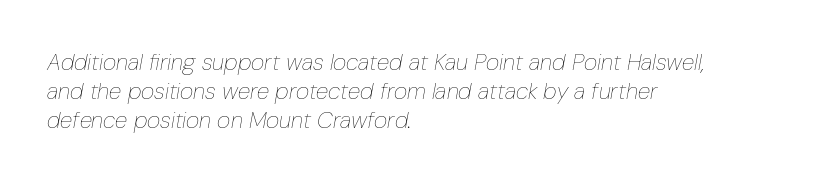
{"italic": "yes", "lean": "right", "slant_degrees": 10, "bold": "no", "underline": "no", "align": "left", "line_spacing": "normal", "line_spacing_ratio": 1.27, "letter_spacing": "normal", "letter_spacing_em": 0.0, "glyph_px": 23}
